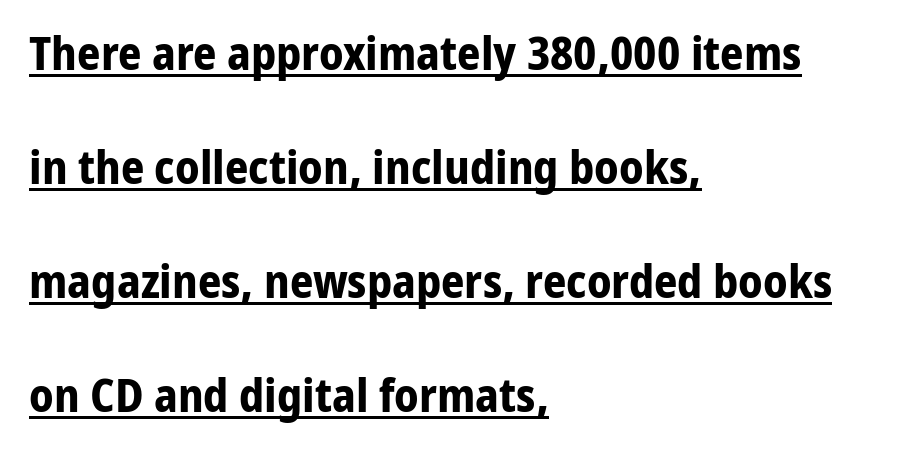
Q: Is the text bold? A: Yes.
Q: Is the text italic (slanted)? A: No, it is upright.
Q: Is the typeface a serif or a sans-serif typeface? A: Sans-serif.
Q: Is the text underlined? A: Yes.
Q: How is the paragraph aligned? A: Left-aligned.
Q: Is the spacing between letters normal or unusually wide? A: Normal.
Q: Is the spacing between lines tight, normal or loose? A: Loose.
Q: Width (condensed, normal, or wide)? A: Normal.
Q: Stroke contrast? A: Low.
Q: x-height? A: Medium.
Q: Monospaced? A: No.
